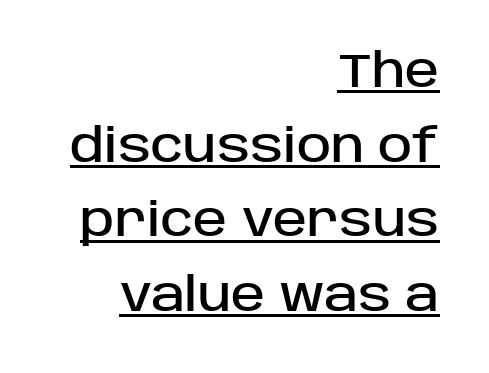
The image shows 46 px sans-serif type, upright; set right-aligned, normal line spacing (1.62x), normal letter spacing, underlined; low stroke contrast and a large x-height.
